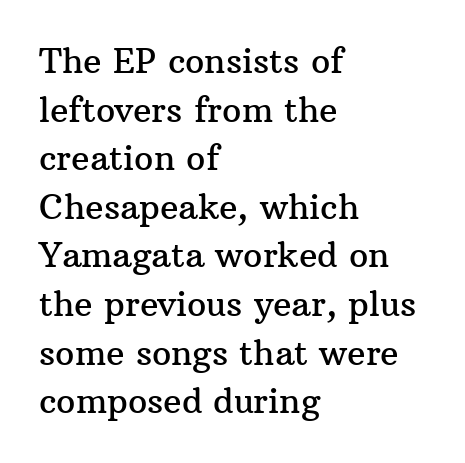
Q: Is the text italic (slanted)? A: No, it is upright.
Q: Is the typeface a serif or a sans-serif typeface? A: Serif.
Q: Is the text underlined? A: No.
Q: How is the paragraph aligned? A: Left-aligned.
Q: Is the spacing between letters normal or unusually wide? A: Normal.
Q: Is the spacing between lines tight, normal or loose? A: Normal.
Q: Width (condensed, normal, or wide)? A: Normal.
Q: Stroke contrast? A: Medium.
Q: x-height? A: Medium.
Q: Monospaced? A: No.
